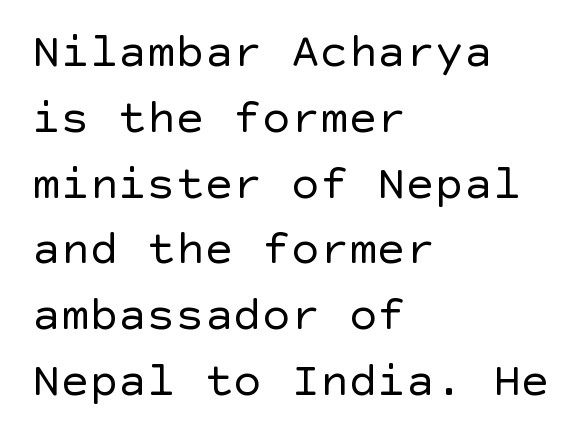
I'd call this a sans setting — the letters go barefoot. The rendering anchors every line to the left-hand side. Baseline-to-baseline distance is the conventional proportion of letter height. In terms of letterspacing, this is plain default setting. You can tell it's not italic because the verticals are truly vertical. Stems here are at most as thick as an everyday book face.
